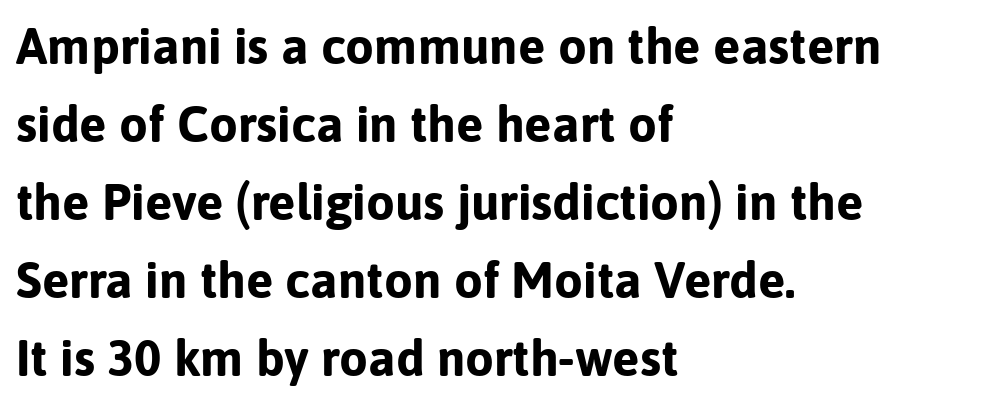
{"serif": "no", "italic": "no", "bold": "yes", "weight": "bold", "width": "normal", "stroke_contrast": "low", "x_height": "medium", "monospaced": "no", "underline": "no", "align": "left", "line_spacing": "normal", "line_spacing_ratio": 1.53, "letter_spacing": "normal", "letter_spacing_em": 0.0, "glyph_px": 51}
